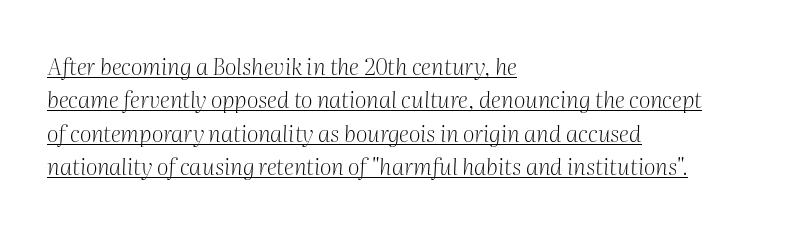
Interline gaps are of average width in this sample. The typesetting does not lean heavy: it is not bold. Looking at the ascenders, they clearly lean. A student would call this left alignment; a typographer would say flush left, rag right. A continuous stroke trails under the words, as in a hyperlink.
